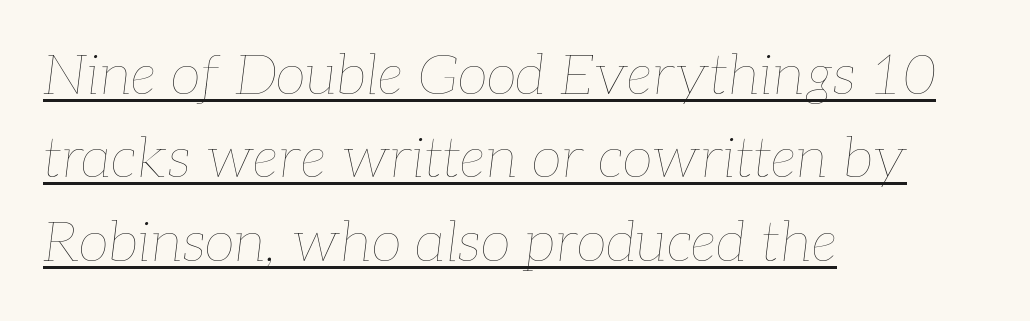
{"italic": "yes", "lean": "right", "slant_degrees": 7, "bold": "no", "weight": "thin", "width": "normal", "stroke_contrast": "low", "x_height": "medium", "monospaced": "no", "underline": "yes", "align": "left", "line_spacing": "normal", "line_spacing_ratio": 1.49, "letter_spacing": "normal", "letter_spacing_em": 0.0, "glyph_px": 56}
